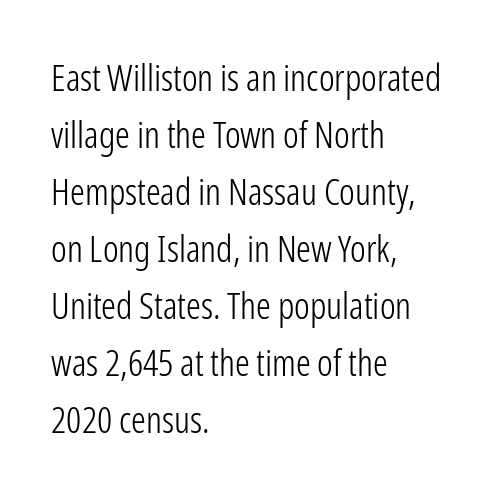
The image shows 37 px light, condensed sans-serif type, upright; set left-aligned, normal line spacing (1.54x), normal letter spacing, not underlined; low stroke contrast and a medium x-height.
